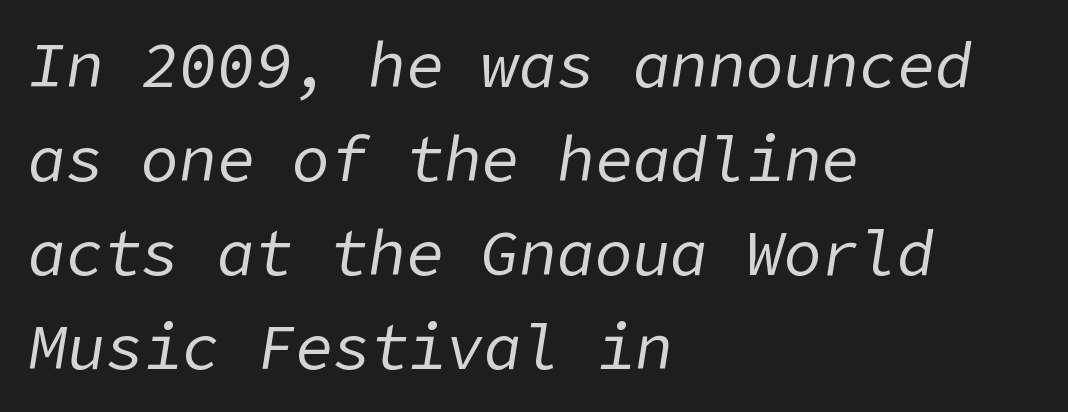
Is there much room between lines? A standard amount, neither cramped nor airy. When letters slant like this, we call the style italic. On a weight scale, this lands at 450 or below. A clean baseline with only descenders dipping below it. Horizontally, the lines are justified to the leading edge only. Between one letter and the next there's only the usual sliver of space.
